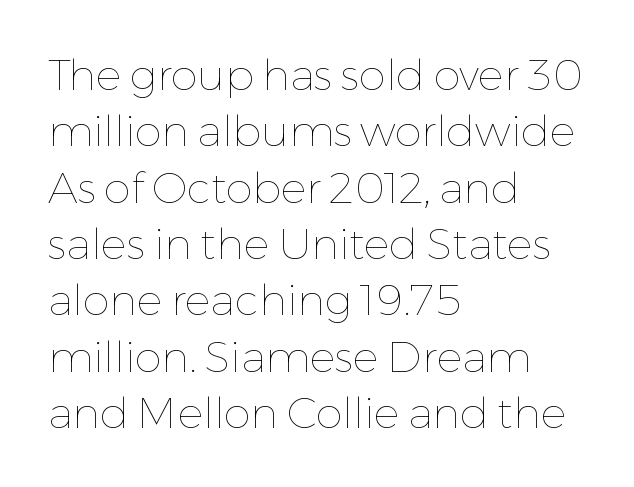
Q: Is the text bold? A: No.
Q: Is the text italic (slanted)? A: No, it is upright.
Q: Is the text underlined? A: No.
Q: How is the paragraph aligned? A: Left-aligned.
Q: Is the spacing between letters normal or unusually wide? A: Normal.
Q: Is the spacing between lines tight, normal or loose? A: Normal.
Q: Width (condensed, normal, or wide)? A: Normal.
Q: Stroke contrast? A: Low.
Q: x-height? A: Medium.
Q: Monospaced? A: No.
